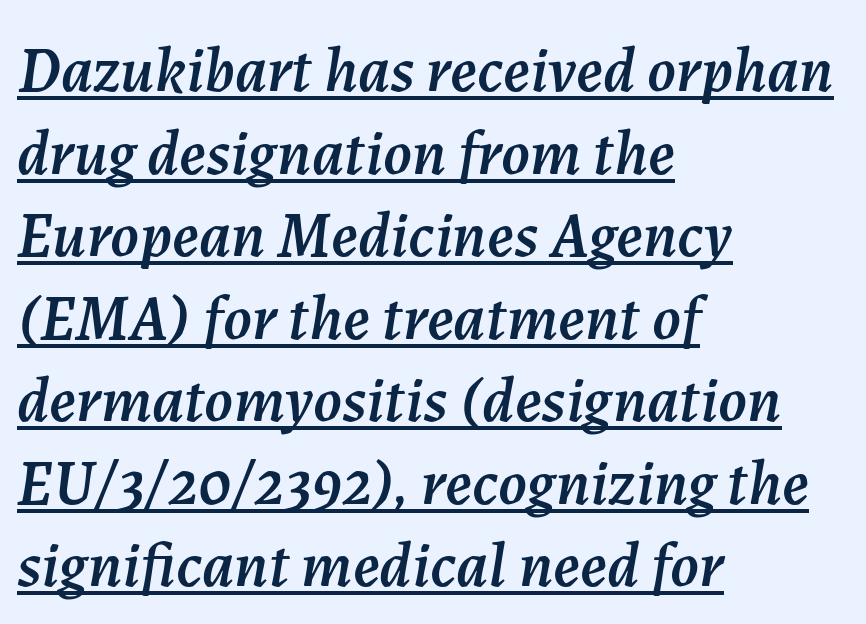
{"italic": "yes", "lean": "right", "slant_degrees": 7, "width": "normal", "stroke_contrast": "medium", "x_height": "medium", "monospaced": "no", "underline": "yes", "align": "left", "line_spacing": "normal", "line_spacing_ratio": 1.29, "letter_spacing": "normal", "letter_spacing_em": 0.0, "glyph_px": 64}
